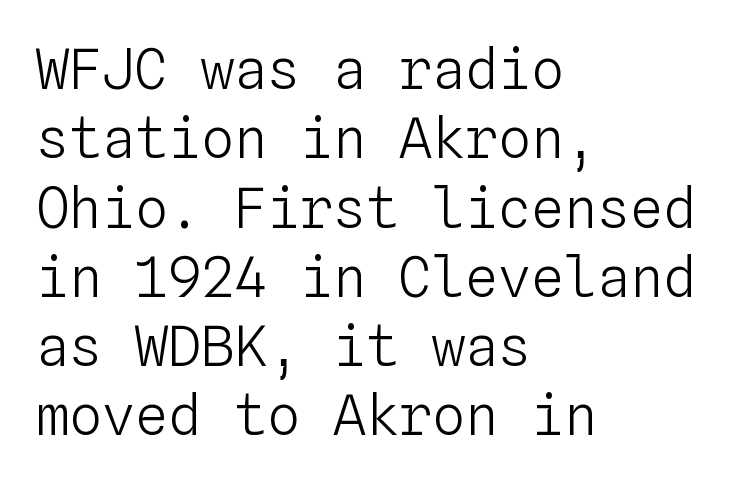
The image shows 55 px light type, upright, monospaced; set left-aligned, normal line spacing (1.26x), normal letter spacing, not underlined; low stroke contrast and a medium x-height.
